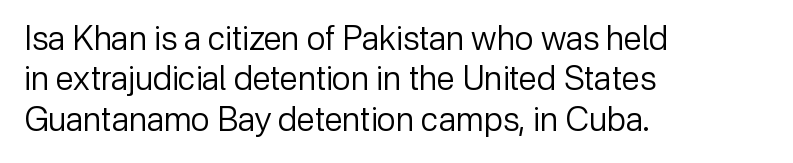
{"serif": "no", "italic": "no", "bold": "no", "weight": "regular", "width": "normal", "stroke_contrast": "low", "x_height": "medium", "monospaced": "no", "underline": "no", "align": "left", "line_spacing_ratio": 1.22, "letter_spacing": "normal", "letter_spacing_em": 0.0, "glyph_px": 33}
